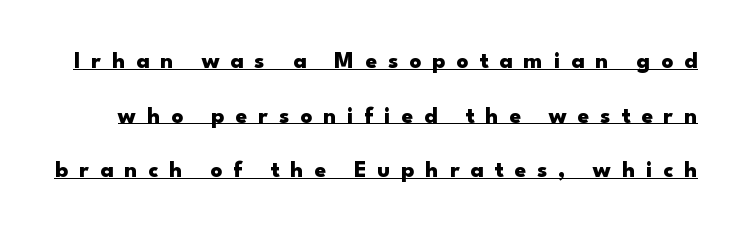
The image shows 23 px bold type, upright; set loose line spacing (2.37x), unusually wide letter spacing (+0.48 em), underlined.
